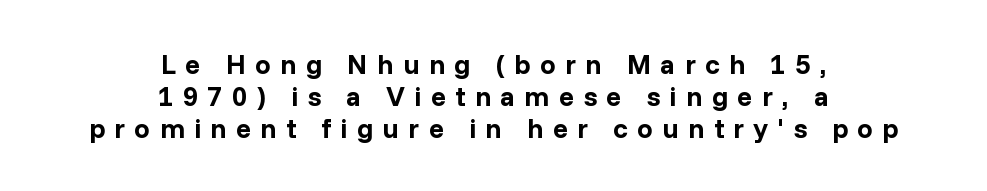
Someone cranked the tracking dial way up on this one. What kind of face is this? One without serifs — a sans. Quick note: underline off. What weight is shown? A full bold with thick strokes. The typography opts for an upright posture over an oblique one.
